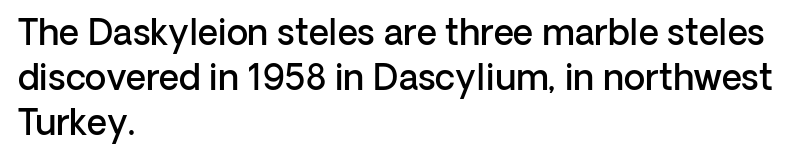
The image shows 35 px semibold sans-serif type, upright; set left-aligned, normal line spacing (1.28x), normal letter spacing, not underlined; low stroke contrast and a medium x-height.
